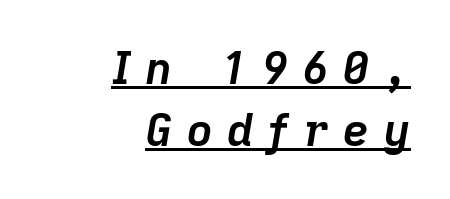
Q: Is the text bold? A: Yes.
Q: Is the text italic (slanted)? A: Yes, it leans right by about 9 degrees.
Q: Is the text underlined? A: Yes.
Q: How is the paragraph aligned? A: Right-aligned.
Q: Is the spacing between letters normal or unusually wide? A: Unusually wide.
Q: Is the spacing between lines tight, normal or loose? A: Normal.
Q: Width (condensed, normal, or wide)? A: Normal.
Q: Stroke contrast? A: Low.
Q: x-height? A: Medium.
Q: Monospaced? A: No.
